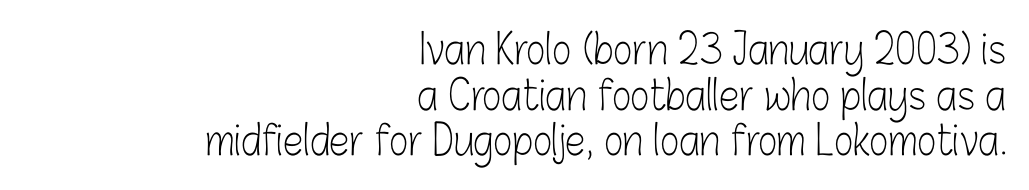
Q: Is the text bold? A: No.
Q: Is the text italic (slanted)? A: No, it is upright.
Q: Is the typeface a serif or a sans-serif typeface? A: Sans-serif.
Q: Is the text underlined? A: No.
Q: How is the paragraph aligned? A: Right-aligned.
Q: Is the spacing between letters normal or unusually wide? A: Normal.
Q: Is the spacing between lines tight, normal or loose? A: Tight.
Q: Width (condensed, normal, or wide)? A: Condensed.
Q: Stroke contrast? A: Low.
Q: x-height? A: Medium.
Q: Monospaced? A: No.
